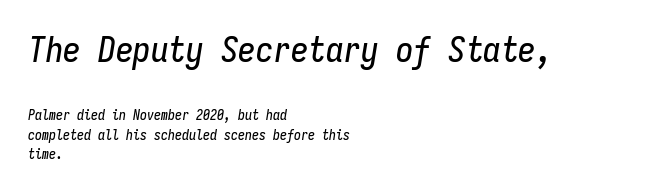
Descenders hang freely into open space. An italicized treatment has been applied to the whole sample. The passage is arranged the way most books set body copy — flush left. You get the large type first, then a drop to smaller type.
